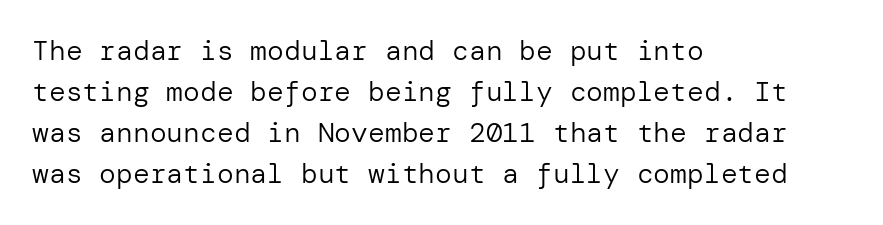
The image shows 28 px regular-weight sans-serif type, upright; set left-aligned, normal line spacing (1.47x), normal letter spacing, not underlined; low stroke contrast and a medium x-height.
